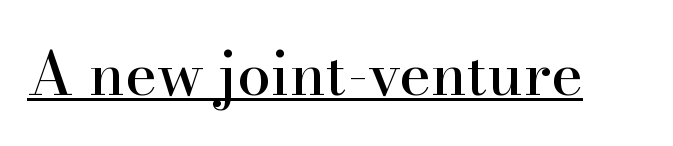
{"serif": "yes", "italic": "no", "width": "normal", "stroke_contrast": "high", "x_height": "small", "monospaced": "no", "underline": "yes", "letter_spacing": "normal", "letter_spacing_em": 0.0, "glyph_px": 60}
